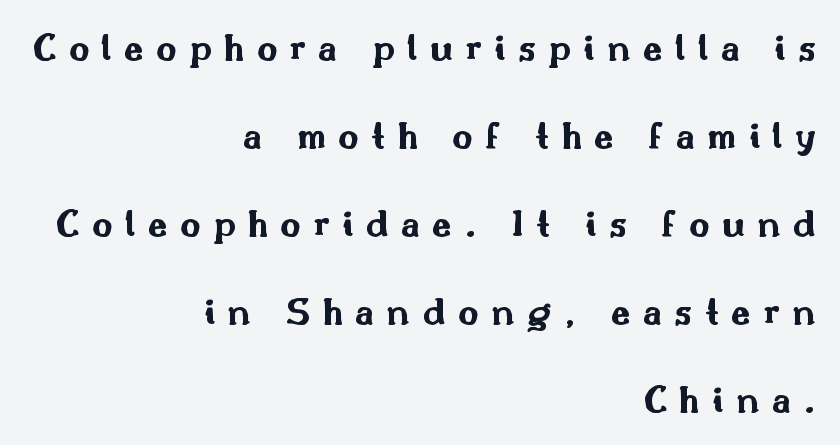
Quick note: underline off. The rendering anchors every line to the right-hand side. A typesetter would label this face a sans. The typesetting leans heavy: a genuine bold.
